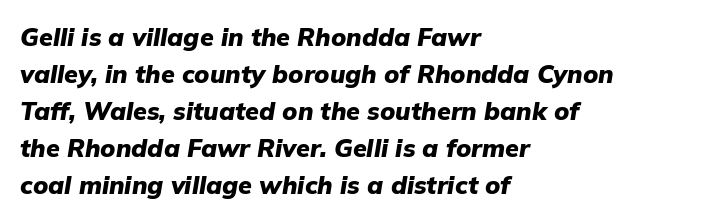
{"italic": "yes", "lean": "right", "slant_degrees": 9, "bold": "yes", "underline": "no", "align": "left", "line_spacing": "normal", "line_spacing_ratio": 1.48, "letter_spacing": "normal", "letter_spacing_em": 0.0, "glyph_px": 25}
